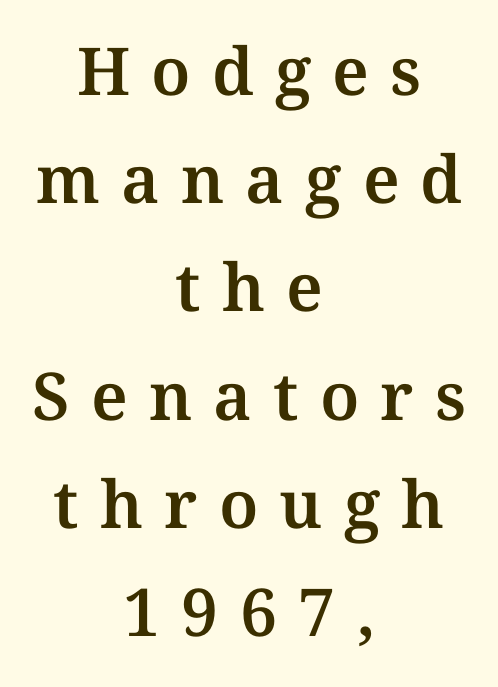
{"serif": "yes", "italic": "no", "width": "normal", "stroke_contrast": "medium", "x_height": "medium", "monospaced": "no", "underline": "no", "align": "center", "line_spacing": "normal", "line_spacing_ratio": 1.64, "letter_spacing": "wide", "letter_spacing_em": 0.32, "glyph_px": 66}
